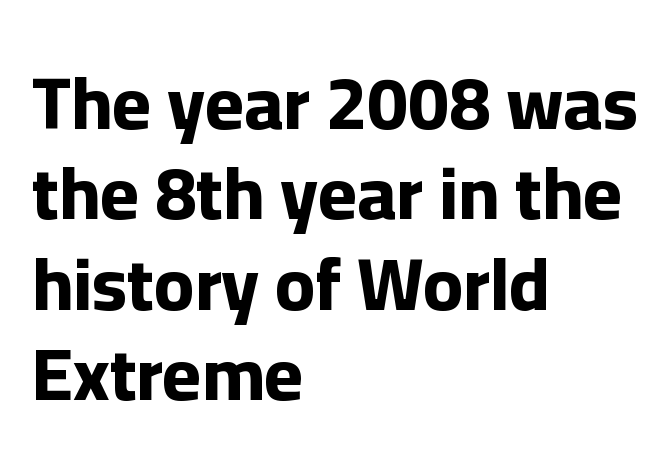
Q: Is the text bold? A: Yes.
Q: Is the text italic (slanted)? A: No, it is upright.
Q: Is the typeface a serif or a sans-serif typeface? A: Sans-serif.
Q: Is the text underlined? A: No.
Q: How is the paragraph aligned? A: Left-aligned.
Q: Is the spacing between letters normal or unusually wide? A: Normal.
Q: Width (condensed, normal, or wide)? A: Normal.
Q: Stroke contrast? A: Low.
Q: x-height? A: Medium.
Q: Monospaced? A: No.
